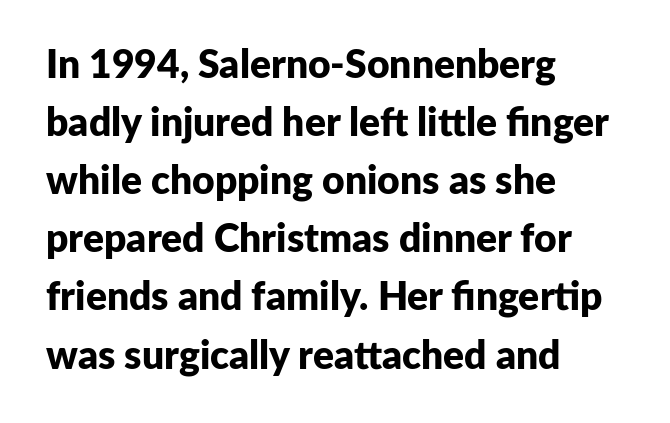
The image shows 39 px bold sans-serif type, upright; set left-aligned, normal line spacing (1.49x), normal letter spacing, not underlined; low stroke contrast and a medium x-height.
